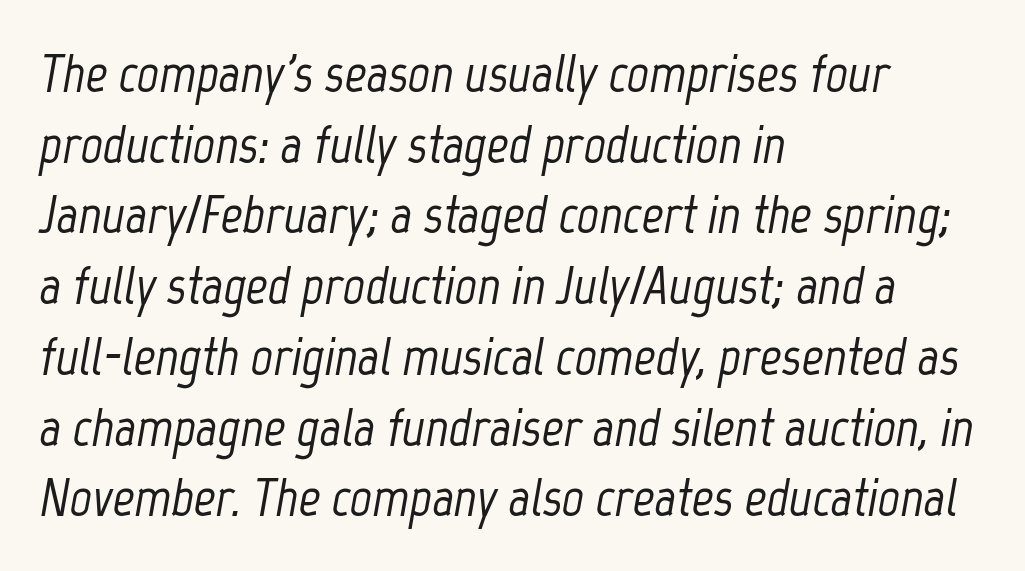
{"italic": "yes", "lean": "right", "slant_degrees": 12, "width": "condensed", "stroke_contrast": "low", "x_height": "medium", "monospaced": "no", "underline": "no", "align": "left", "line_spacing": "normal", "line_spacing_ratio": 1.31, "letter_spacing": "normal", "letter_spacing_em": 0.0, "glyph_px": 54}
